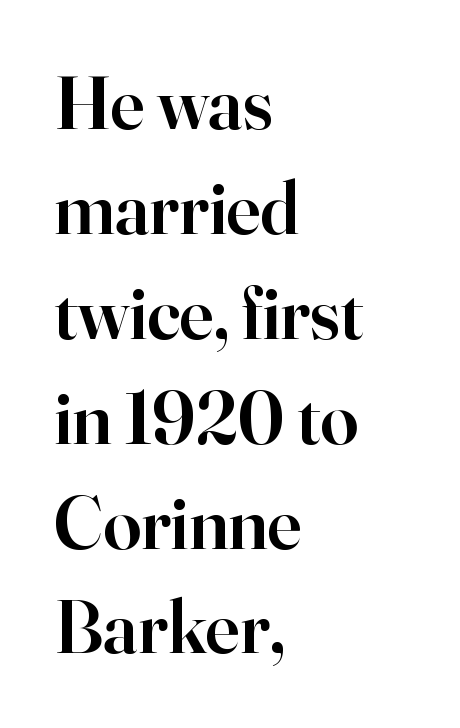
Italic? Not at all — the glyphs are vertical. The glyphs have the mass of a demibold cut, below bold. Is this a fixed-width face? No — the glyphs have proportional, varying widths. In terms of letterform style, serifs are clearly present. Compared with typical body copy, the letter spacing here is the same.
